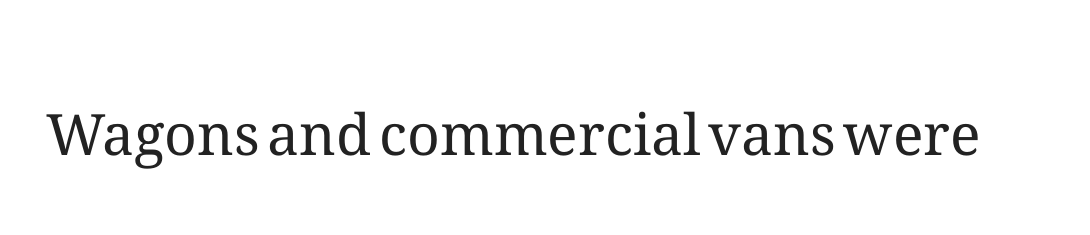
Q: Is the text bold? A: No.
Q: Is the text italic (slanted)? A: No, it is upright.
Q: Is the text underlined? A: No.
Q: Is the spacing between letters normal or unusually wide? A: Normal.
Q: Width (condensed, normal, or wide)? A: Normal.
Q: Stroke contrast? A: Medium.
Q: x-height? A: Medium.
Q: Monospaced? A: No.
